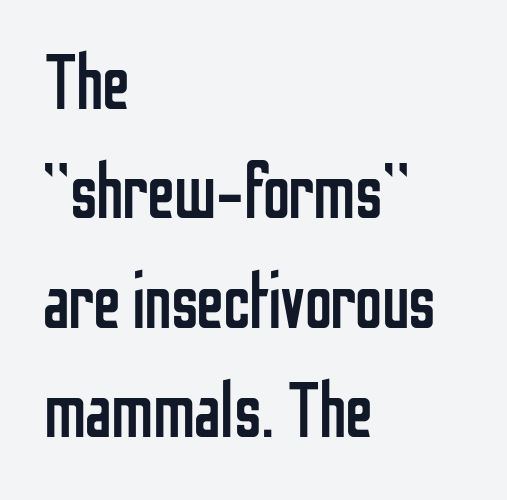
Whoever set this chose a conventional vertical rhythm. The letterforms sit shoulder to shoulder at normal distance. Examine the stroke ends and you'll find no serifs. Does the copy run flush right? No — it runs flush left. Beneath every word, the page is bare. The rendering uses natural spacing where letterforms have individual widths.
